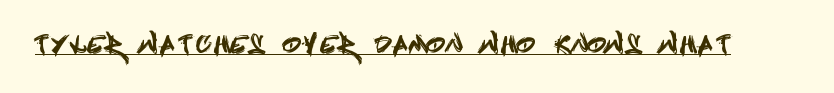
Quick note: underline on. The passage shown has open, widely tracked lettering throughout.
